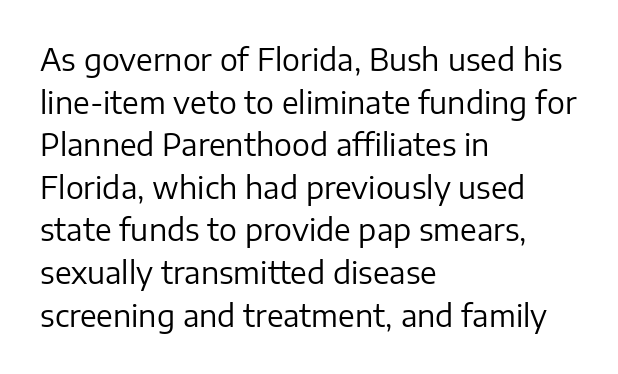
Q: Is the text bold? A: No.
Q: Is the text italic (slanted)? A: No, it is upright.
Q: Is the typeface a serif or a sans-serif typeface? A: Sans-serif.
Q: Is the text underlined? A: No.
Q: How is the paragraph aligned? A: Left-aligned.
Q: Is the spacing between letters normal or unusually wide? A: Normal.
Q: Is the spacing between lines tight, normal or loose? A: Normal.
Q: Width (condensed, normal, or wide)? A: Normal.
Q: Stroke contrast? A: Low.
Q: x-height? A: Medium.
Q: Monospaced? A: No.
